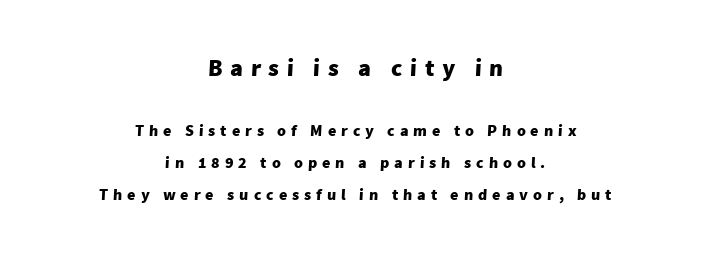
{"bold": "yes", "underline": "no", "align": "center", "line_spacing": "loose", "line_spacing_ratio": 2.02, "letter_spacing": "wide", "letter_spacing_em": 0.31, "larger_block": "first", "size_ratio": 1.5, "glyph_px": 24}
